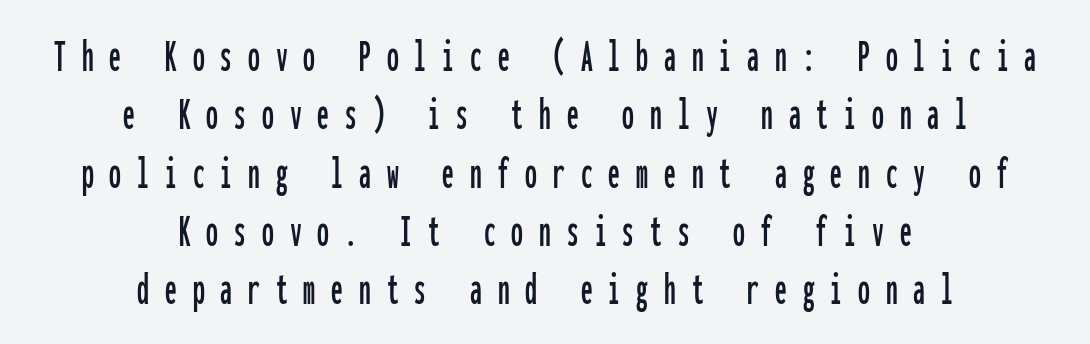
Just letters on the line, the space beneath them empty. A centered setting, common on invitations and titles, is used for this passage. It's the straight-up-and-down kind of type. Does extra space separate the letters? Yes, quite a lot of it. You could count columns in this text — the font is strictly monospaced. These lines are composed in type without serifs.
